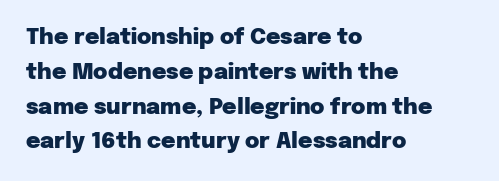
{"italic": "no", "bold": "yes", "underline": "no", "align": "left", "line_spacing": "normal", "line_spacing_ratio": 1.58, "letter_spacing": "normal", "letter_spacing_em": 0.0, "glyph_px": 22}
